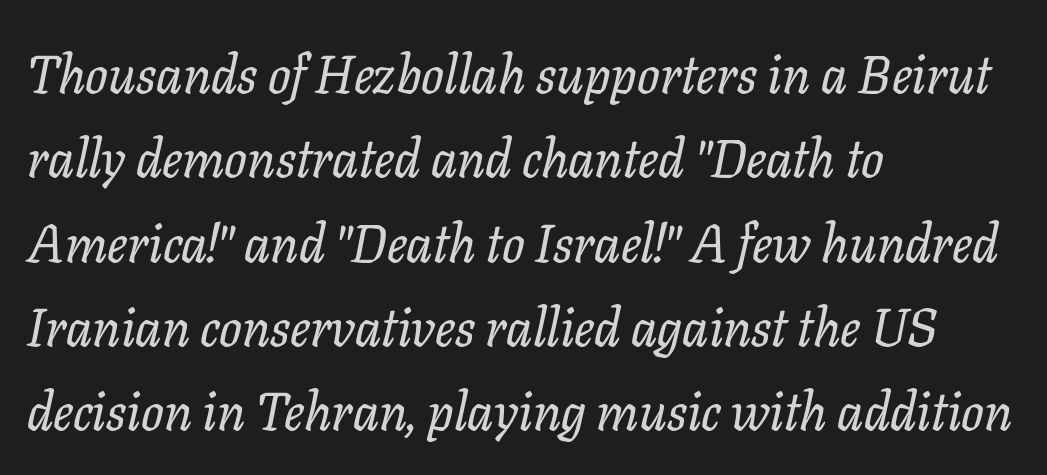
Q: Is the text italic (slanted)? A: Yes, it leans right by about 11 degrees.
Q: Is the typeface a serif or a sans-serif typeface? A: Serif.
Q: Is the text underlined? A: No.
Q: How is the paragraph aligned? A: Left-aligned.
Q: Is the spacing between letters normal or unusually wide? A: Normal.
Q: Is the spacing between lines tight, normal or loose? A: Normal.
Q: Width (condensed, normal, or wide)? A: Normal.
Q: Stroke contrast? A: Low.
Q: x-height? A: Medium.
Q: Monospaced? A: No.
